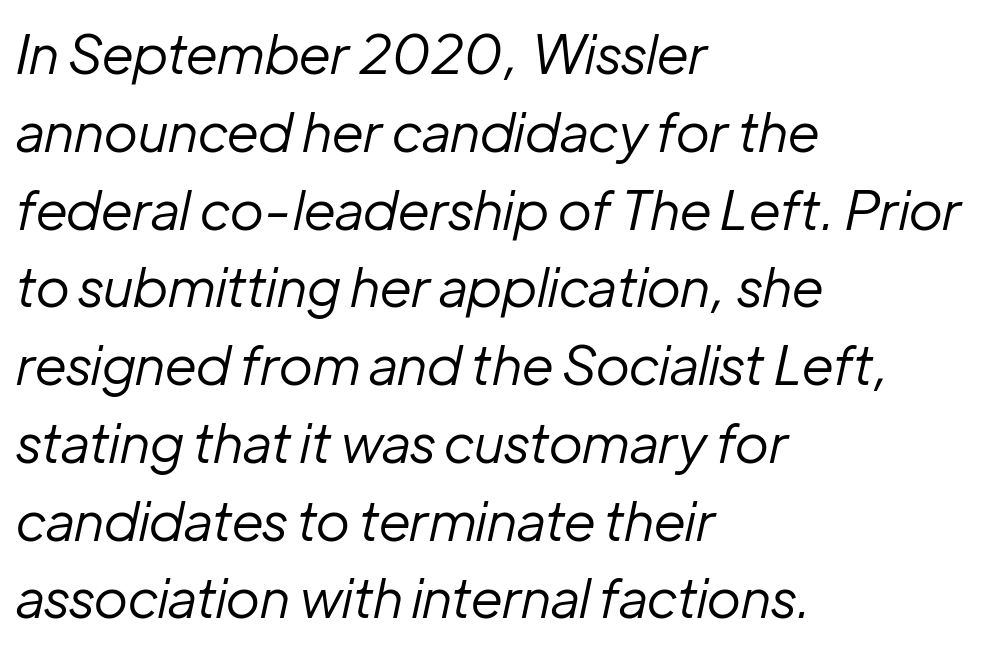
These lines sit exactly where default settings would place them. Nobody touched the tracking dial on this one. The passage is arranged the way most books set body copy — flush left. Emphasis-style slanted type is in use. No letter is thick-stroked: the sample isn't bold.
